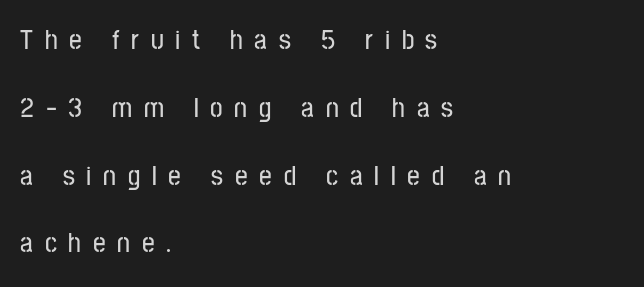
The image shows 28 px condensed sans-serif type, upright; set left-aligned, loose line spacing (2.42x), unusually wide letter spacing (+0.42 em), not underlined; low stroke contrast and a medium x-height.
